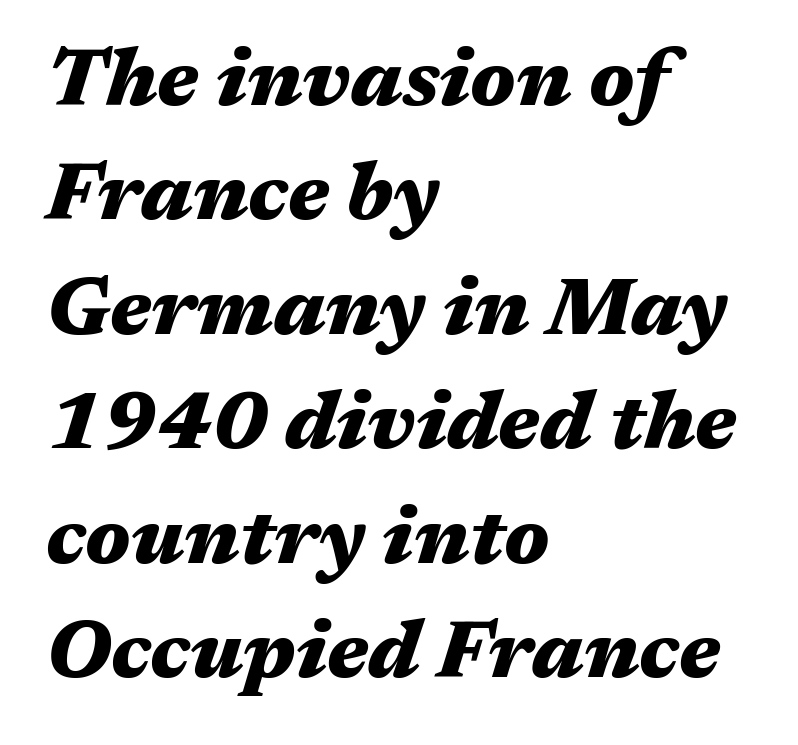
The block of text has a typical density, with ordinary space between rows. Line beginnings align vertically; line endings do not. This sample uses plain, unmodified letter spacing. The specimen omits any rule beneath the text block's lines.
